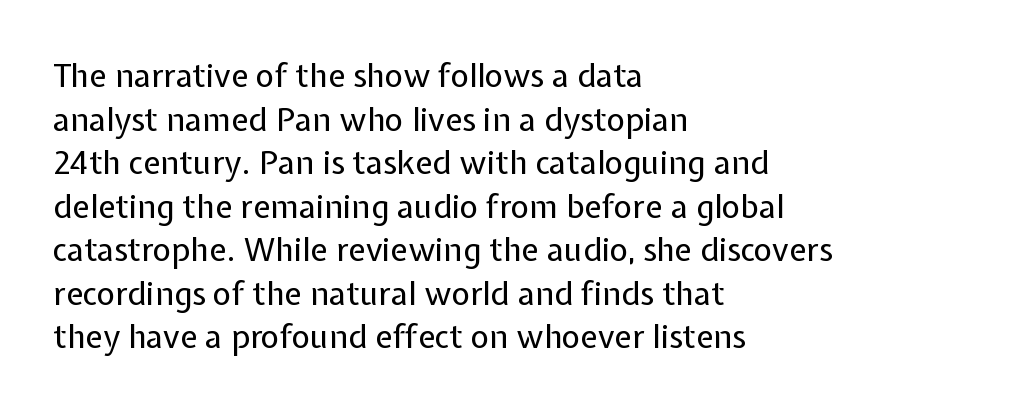
The image shows 32 px regular-weight sans-serif type, upright; set left-aligned, normal line spacing (1.36x), normal letter spacing, not underlined; low stroke contrast and a medium x-height.
